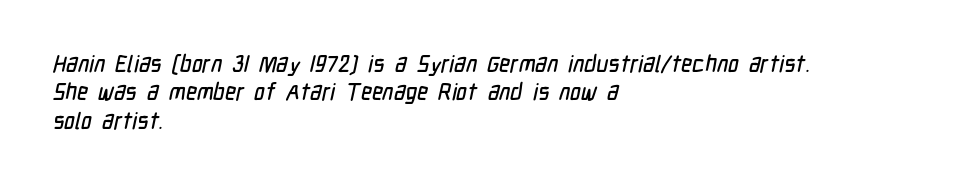
The image shows 23 px text type; set left-aligned, line spacing 1.23x, normal letter spacing, not underlined.
